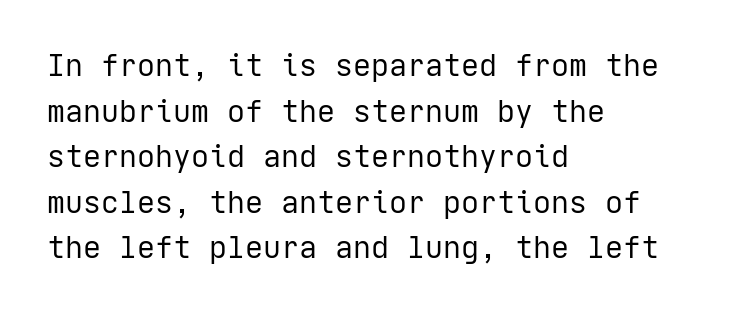
One-word summary of the alignment: left. No letter is thick-stroked: the sample isn't bold. Ordinary non-slanted type is in use. The face used here is rendered with its standard letterfit. These lines sit exactly where default settings would place them.
